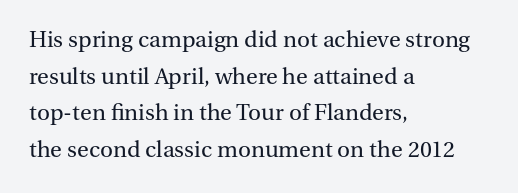
Standard letterfit; no display-style spreading of the glyphs. No chunkiness to these letters — they're not bold. This is roman type, the default non-slanted kind. Does the copy run flush right? No — it runs flush left.
